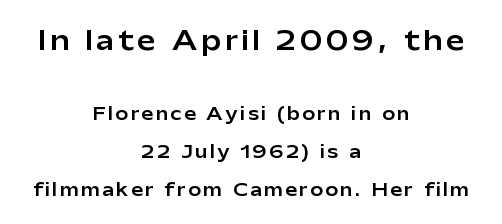
Q: Is the text italic (slanted)? A: No, it is upright.
Q: Is the text underlined? A: No.
Q: How is the paragraph aligned? A: Centered.
Q: Is the spacing between lines tight, normal or loose? A: Loose.
Q: Which block of text is set in a larger size, the first (top) or the second (bottom)? A: The first (top) one.
